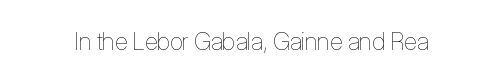
The image shows 24 px text type, upright; set normal letter spacing, not underlined.
